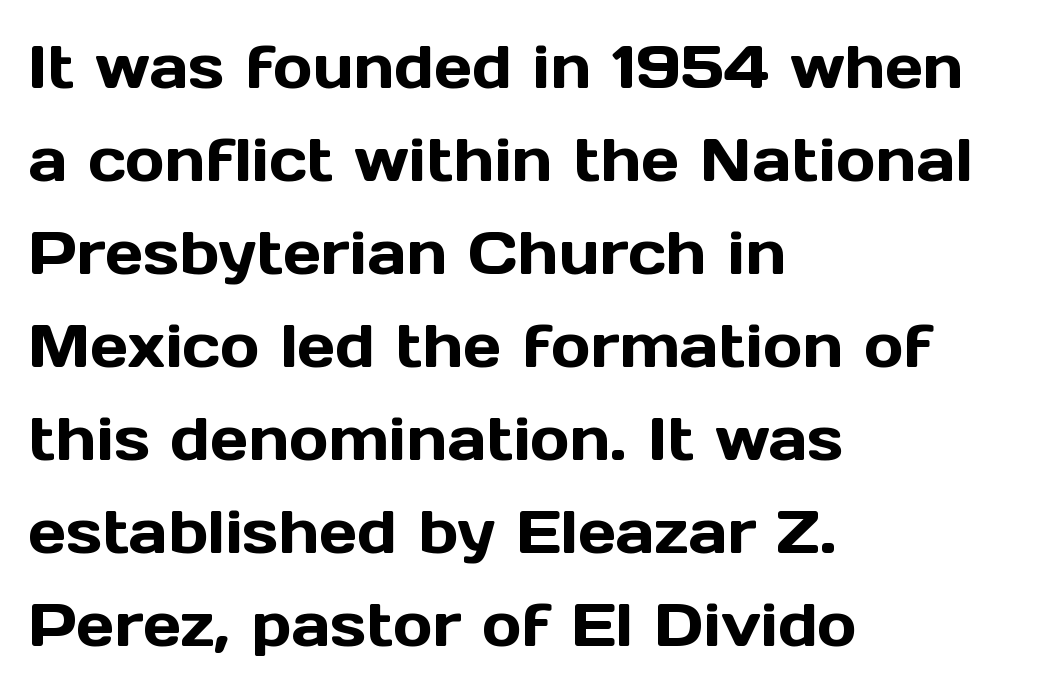
The image shows 60 px sans-serif type, upright; set left-aligned, normal line spacing (1.55x), normal letter spacing, not underlined; a medium x-height.
